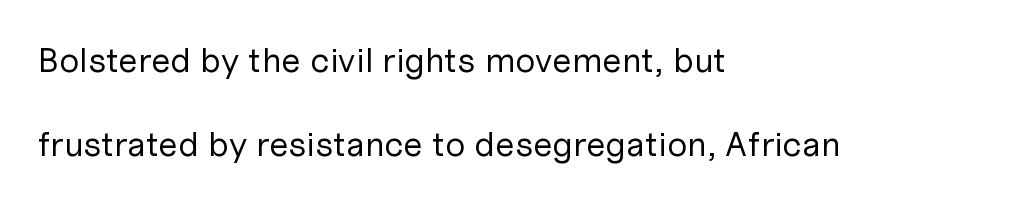
{"serif": "no", "italic": "no", "bold": "no", "weight": "regular", "width": "normal", "stroke_contrast": "low", "x_height": "medium", "monospaced": "no", "underline": "no", "align": "left", "line_spacing": "loose", "line_spacing_ratio": 2.39, "letter_spacing": "normal", "letter_spacing_em": 0.0, "glyph_px": 35}
